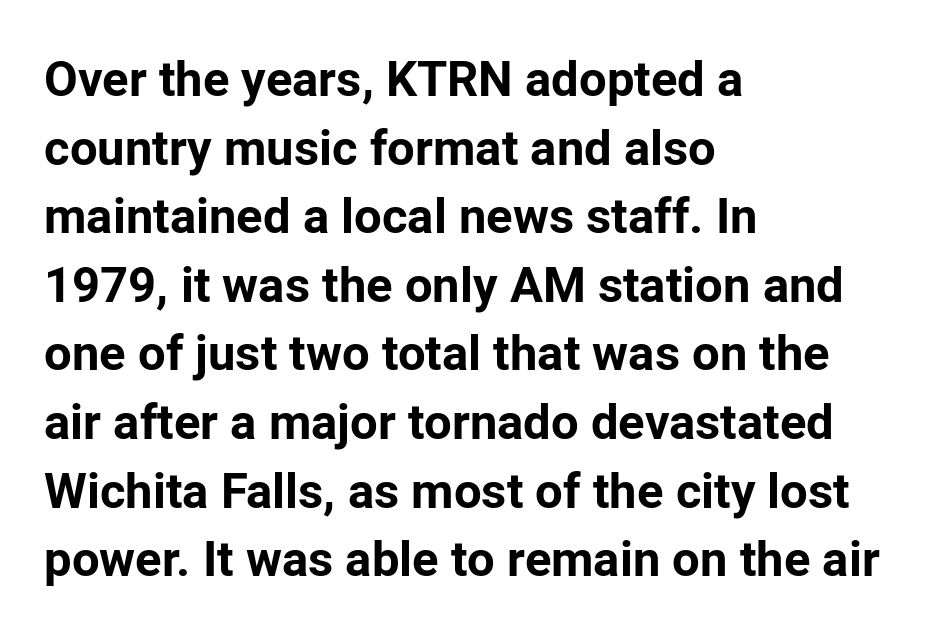
The image shows 49 px bold sans-serif type, upright; set left-aligned, normal line spacing (1.4x), normal letter spacing, not underlined; low stroke contrast and a medium x-height.
